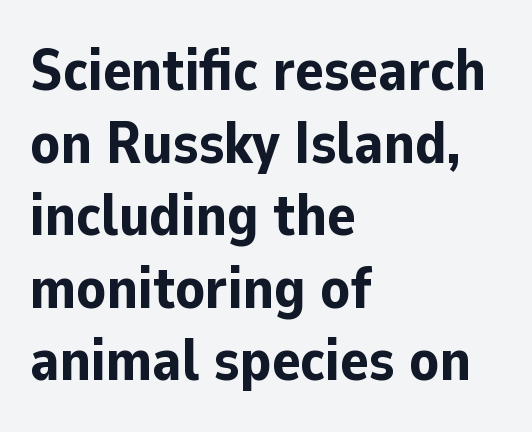
Q: Is the text bold? A: Yes.
Q: Is the text italic (slanted)? A: No, it is upright.
Q: Is the typeface a serif or a sans-serif typeface? A: Sans-serif.
Q: Is the text underlined? A: No.
Q: How is the paragraph aligned? A: Left-aligned.
Q: Is the spacing between letters normal or unusually wide? A: Normal.
Q: Width (condensed, normal, or wide)? A: Normal.
Q: Stroke contrast? A: Low.
Q: x-height? A: Medium.
Q: Monospaced? A: No.
